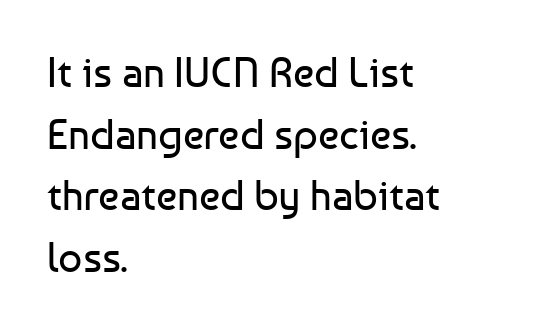
Q: Is the text bold? A: No.
Q: Is the text italic (slanted)? A: No, it is upright.
Q: Is the typeface a serif or a sans-serif typeface? A: Sans-serif.
Q: Is the text underlined? A: No.
Q: How is the paragraph aligned? A: Left-aligned.
Q: Is the spacing between letters normal or unusually wide? A: Normal.
Q: Is the spacing between lines tight, normal or loose? A: Normal.
Q: Width (condensed, normal, or wide)? A: Normal.
Q: Stroke contrast? A: Low.
Q: x-height? A: Medium.
Q: Monospaced? A: No.
